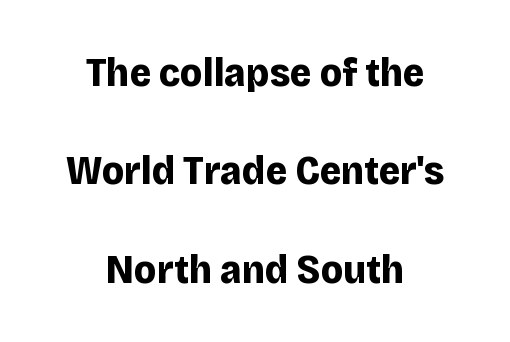
Q: Is the text bold? A: Yes.
Q: Is the text italic (slanted)? A: No, it is upright.
Q: Is the typeface a serif or a sans-serif typeface? A: Sans-serif.
Q: Is the text underlined? A: No.
Q: How is the paragraph aligned? A: Centered.
Q: Is the spacing between letters normal or unusually wide? A: Normal.
Q: Is the spacing between lines tight, normal or loose? A: Loose.
Q: Width (condensed, normal, or wide)? A: Normal.
Q: Stroke contrast? A: Low.
Q: x-height? A: Large.
Q: Monospaced? A: No.
